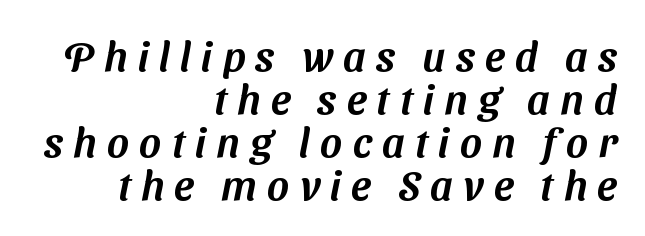
A clean baseline with only descenders dipping below it. Note: no serifs on the glyphs. Notice how the passage keeps a crisp vertical edge on the right only. Does extra space separate the letters? Yes, quite a lot of it. The letters advance in unequal steps, a hallmark of proportional type. The vertical gap from one line to the next is small.
